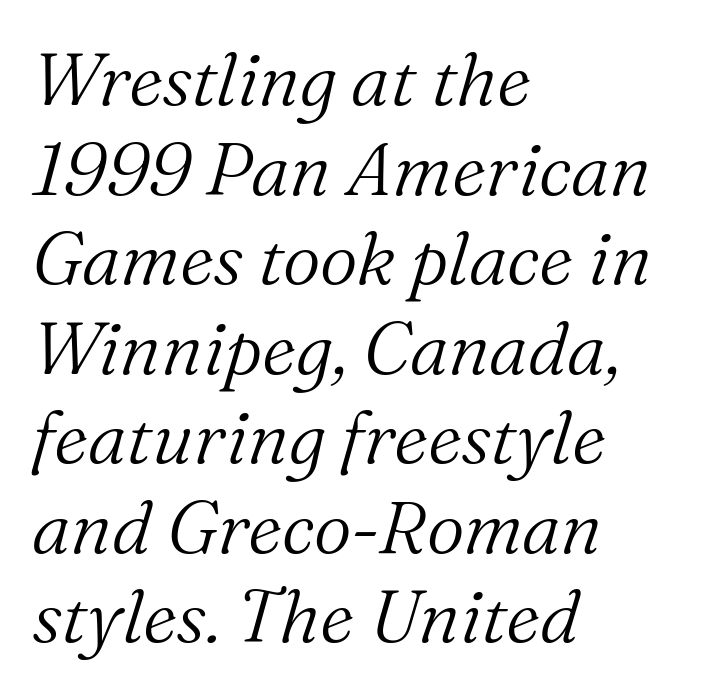
{"serif": "yes", "italic": "yes", "lean": "right", "slant_degrees": 16, "bold": "no", "weight": "light", "width": "normal", "stroke_contrast": "medium", "x_height": "medium", "monospaced": "no", "underline": "no", "align": "left", "line_spacing_ratio": 1.21, "letter_spacing": "normal", "letter_spacing_em": 0.0, "glyph_px": 74}
